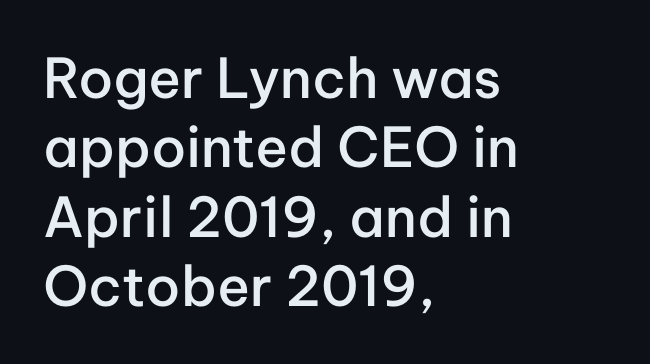
{"serif": "no", "italic": "no", "bold": "semi", "weight": "semibold", "width": "normal", "stroke_contrast": "low", "x_height": "medium", "monospaced": "no", "underline": "no", "align": "left", "line_spacing": "normal", "line_spacing_ratio": 1.26, "letter_spacing": "normal", "letter_spacing_em": 0.0, "glyph_px": 55}
